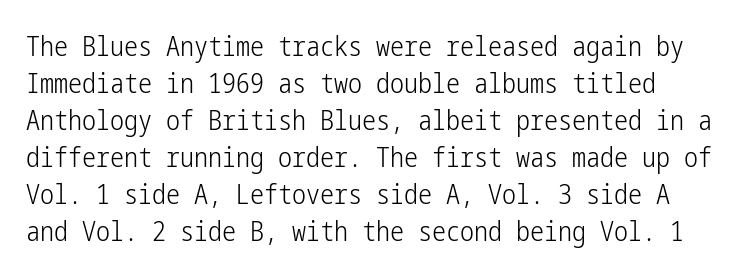
The font sits on the lighter half of the weight spectrum, regular included. Normally led — the rows are evenly, conventionally spaced. Clear beneath every line of the passage. Posture: straight, roman, zero tilt. Words appear dense and cohesive because spacing is normal. Nope, no serifs anywhere on these letters.
